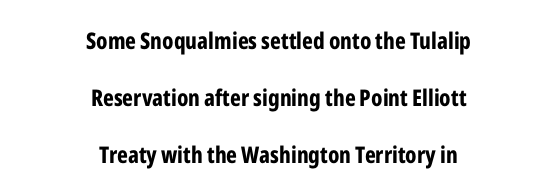
Casual observation: everything's sitting right in the middle. Does the weight exceed regular? Yes, all the way to bold. Plain, unruled lines of type. Characters remain perfectly vertical along every line.
